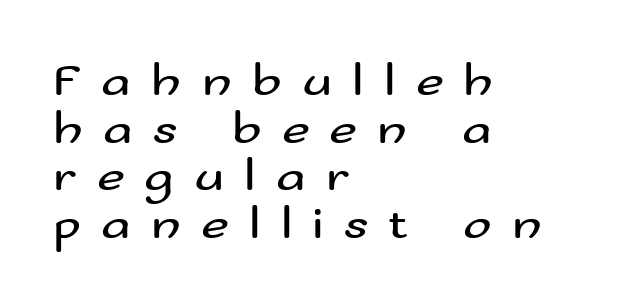
The image shows 48 px regular-weight, wide sans-serif type, upright; set left-aligned, tight line spacing (0.99x), unusually wide letter spacing (+0.42 em), not underlined; medium stroke contrast and a small x-height.
